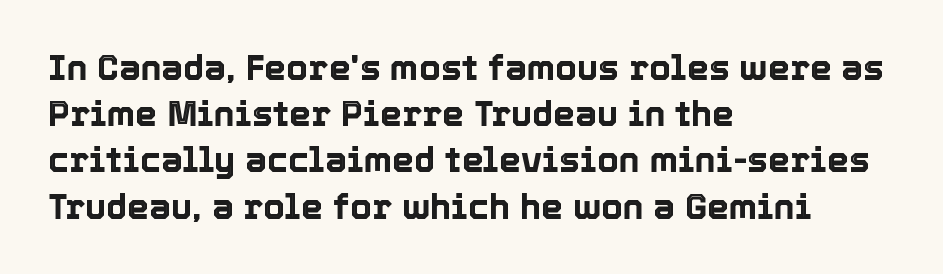
The image shows 35 px text type, upright; set left-aligned, normal line spacing (1.32x), normal letter spacing, not underlined; a medium x-height.
